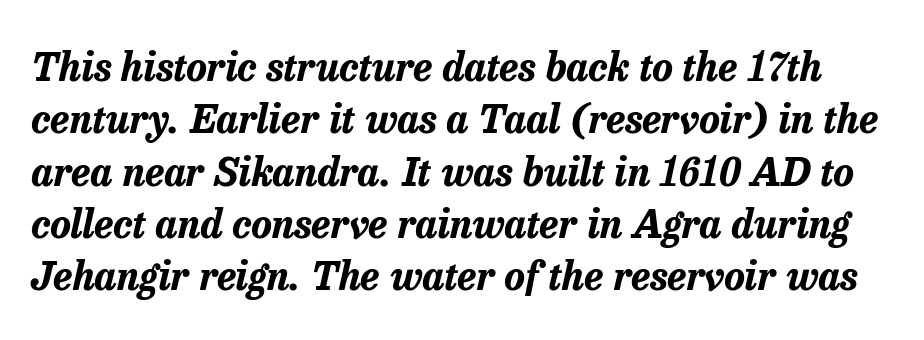
{"italic": "yes", "lean": "right", "slant_degrees": 13, "bold": "yes", "weight": "bold", "width": "normal", "stroke_contrast": "low", "x_height": "medium", "monospaced": "no", "underline": "no", "line_spacing": "normal", "line_spacing_ratio": 1.34, "letter_spacing": "normal", "letter_spacing_em": 0.0, "glyph_px": 39}
